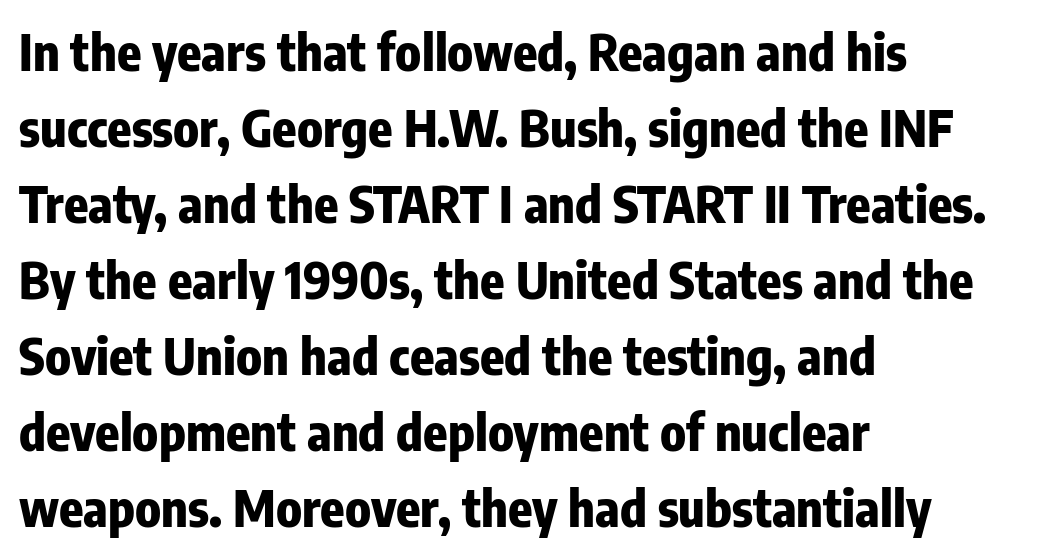
{"serif": "no", "italic": "no", "bold": "yes", "weight": "heavy", "width": "condensed", "stroke_contrast": "low", "x_height": "medium", "monospaced": "no", "underline": "no", "align": "left", "line_spacing": "normal", "line_spacing_ratio": 1.52, "letter_spacing": "normal", "letter_spacing_em": 0.0, "glyph_px": 50}
